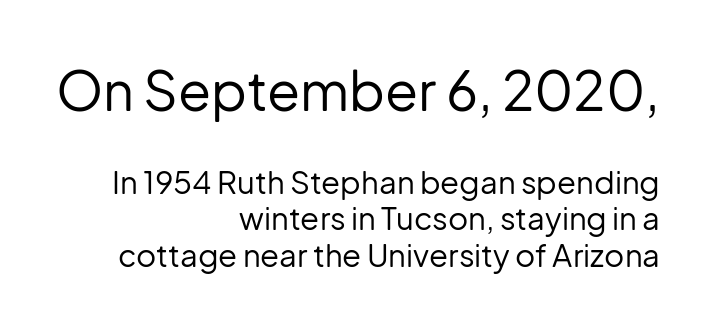
Q: Is the text bold? A: No.
Q: Is the text italic (slanted)? A: No, it is upright.
Q: Is the typeface a serif or a sans-serif typeface? A: Sans-serif.
Q: Is the text underlined? A: No.
Q: How is the paragraph aligned? A: Right-aligned.
Q: Is the spacing between letters normal or unusually wide? A: Normal.
Q: Which block of text is set in a larger size, the first (top) or the second (bottom)? A: The first (top) one.
Q: Width (condensed, normal, or wide)? A: Normal.
Q: Stroke contrast? A: Low.
Q: x-height? A: Medium.
Q: Monospaced? A: No.
